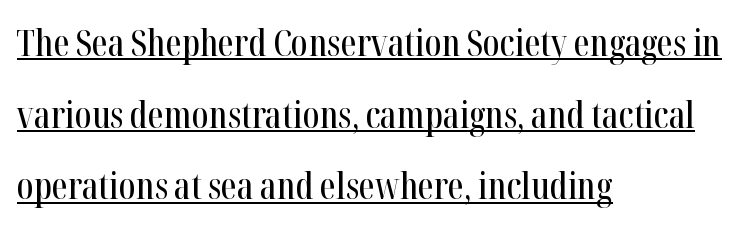
Q: Is the text italic (slanted)? A: No, it is upright.
Q: Is the typeface a serif or a sans-serif typeface? A: Serif.
Q: Is the text underlined? A: Yes.
Q: How is the paragraph aligned? A: Left-aligned.
Q: Is the spacing between letters normal or unusually wide? A: Normal.
Q: Is the spacing between lines tight, normal or loose? A: Loose.
Q: Width (condensed, normal, or wide)? A: Condensed.
Q: Stroke contrast? A: High.
Q: x-height? A: Medium.
Q: Monospaced? A: No.
